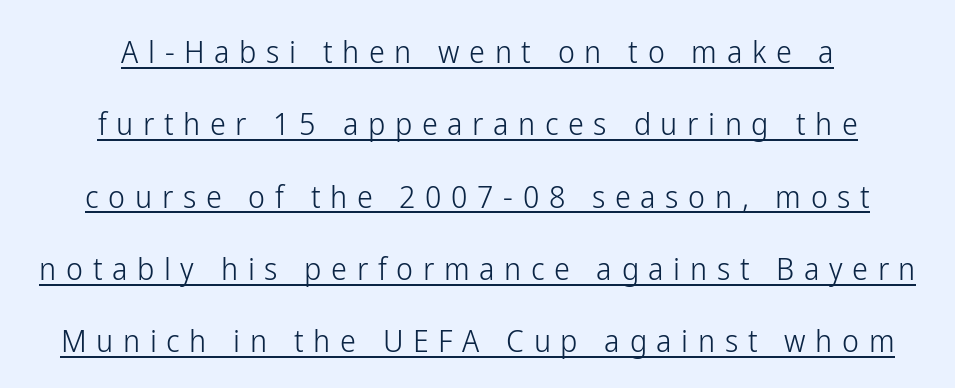
The letters carry no serifs — their stems end cleanly without finishing strokes. Do the characters align in a grid? No, the font is proportional. The lines are quadded center. A light-to-regular cut is what we see here. Successive baselines arrive slowly, with a big drop between each. Characters remain perfectly vertical along every line.
